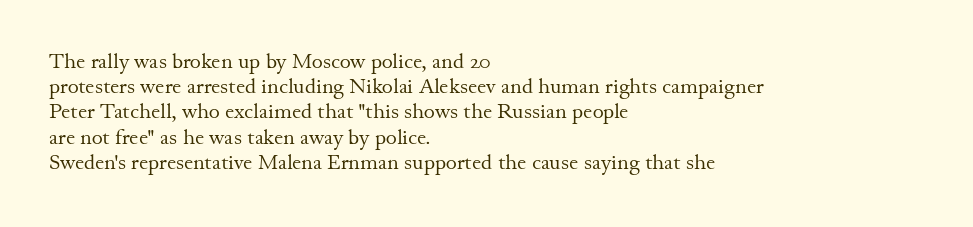
The letterforms sit shoulder to shoulder at normal distance. Typeset ragged right — the left edge is the straight one. The lettering holds an erect, upright posture throughout. Vertical stems look standard width or narrower in stroke. Beneath every word, the page is bare.
